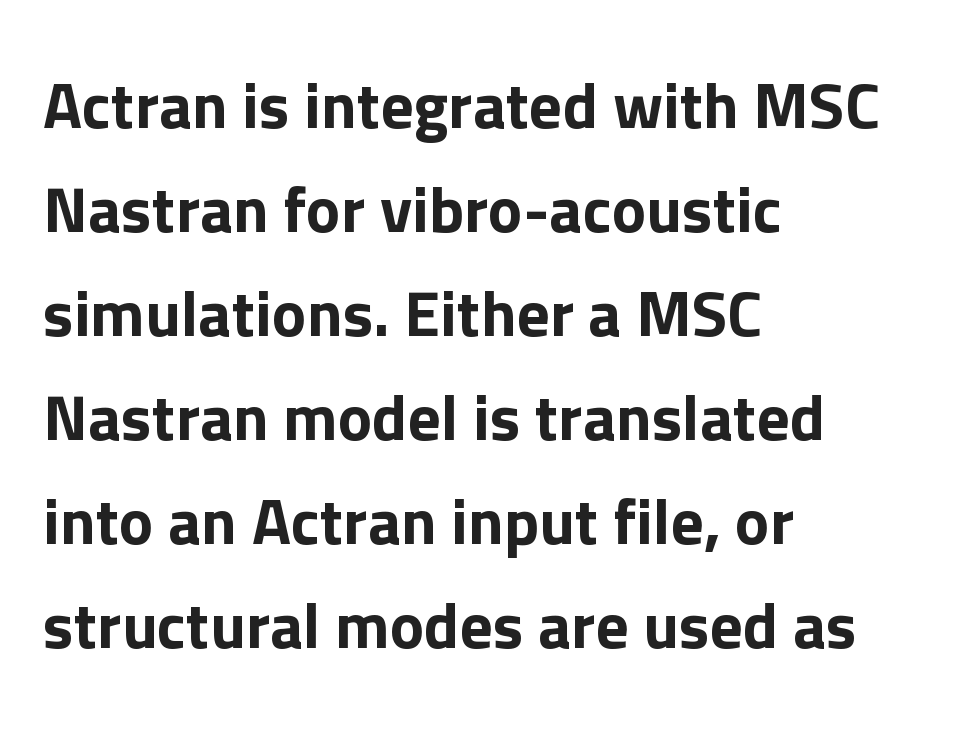
{"serif": "no", "italic": "no", "width": "normal", "stroke_contrast": "low", "x_height": "medium", "monospaced": "no", "underline": "no", "align": "left", "line_spacing": "normal", "line_spacing_ratio": 1.6, "letter_spacing": "normal", "letter_spacing_em": 0.0, "glyph_px": 65}
